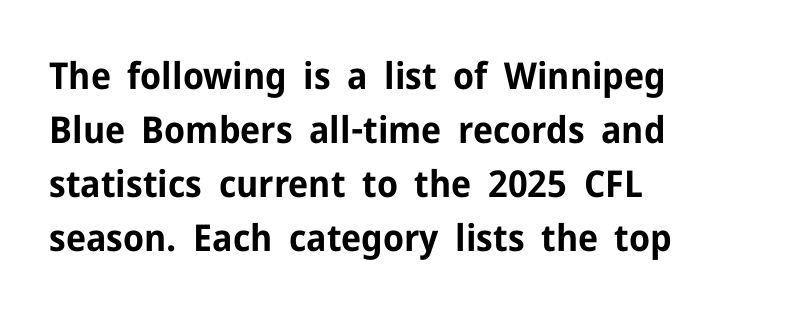
The image shows 37 px bold sans-serif type, upright; set left-aligned, normal line spacing (1.46x), normal letter spacing, not underlined; low stroke contrast and a medium x-height.
